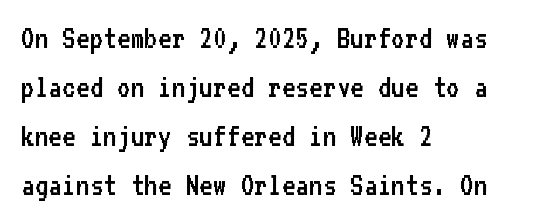
Q: Is the text bold? A: No.
Q: Is the text italic (slanted)? A: No, it is upright.
Q: Is the typeface a serif or a sans-serif typeface? A: Sans-serif.
Q: Is the text underlined? A: No.
Q: How is the paragraph aligned? A: Left-aligned.
Q: Is the spacing between letters normal or unusually wide? A: Normal.
Q: Is the spacing between lines tight, normal or loose? A: Normal.
Q: Width (condensed, normal, or wide)? A: Normal.
Q: Stroke contrast? A: Low.
Q: x-height? A: Medium.
Q: Monospaced? A: Yes.
